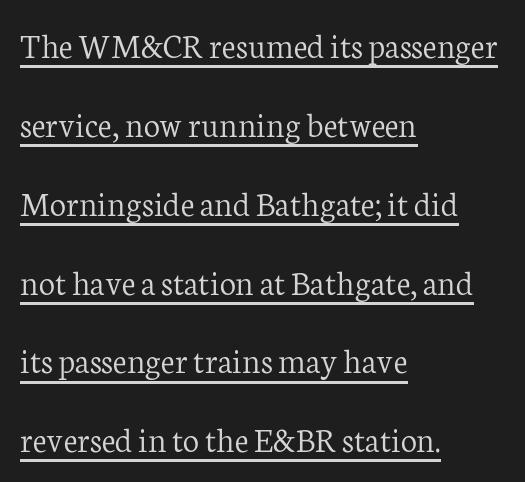
The image shows 36 px light serif type, upright; set left-aligned, loose line spacing (2.19x), normal letter spacing, underlined; low stroke contrast and a medium x-height.
